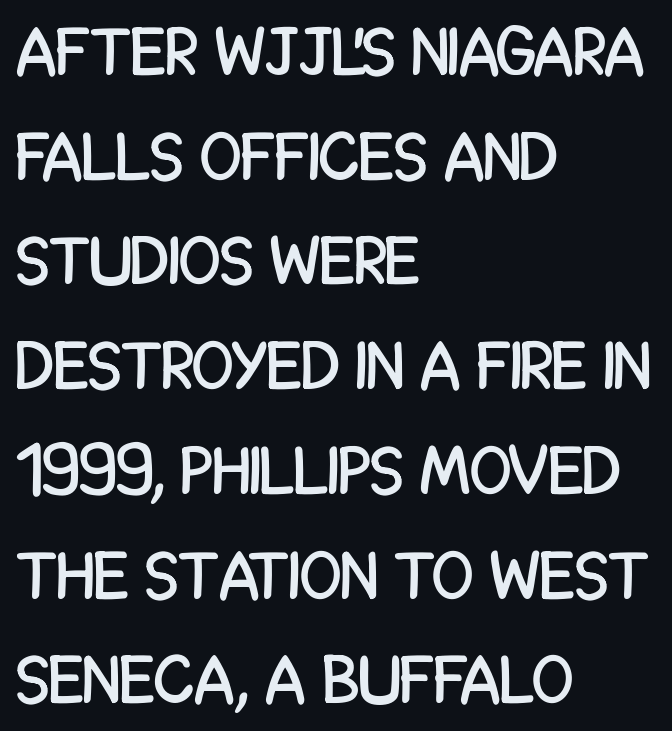
The image shows 68 px condensed sans-serif type, upright; set left-aligned, normal line spacing (1.54x), normal letter spacing, not underlined; low stroke contrast and a large x-height.
